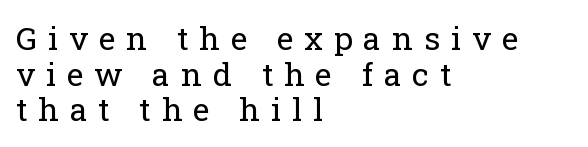
Q: Is the text bold? A: No.
Q: Is the text italic (slanted)? A: No, it is upright.
Q: Is the typeface a serif or a sans-serif typeface? A: Serif.
Q: Is the text underlined? A: No.
Q: How is the paragraph aligned? A: Left-aligned.
Q: Is the spacing between letters normal or unusually wide? A: Unusually wide.
Q: Is the spacing between lines tight, normal or loose? A: Tight.
Q: Width (condensed, normal, or wide)? A: Normal.
Q: Stroke contrast? A: Low.
Q: x-height? A: Medium.
Q: Monospaced? A: No.
